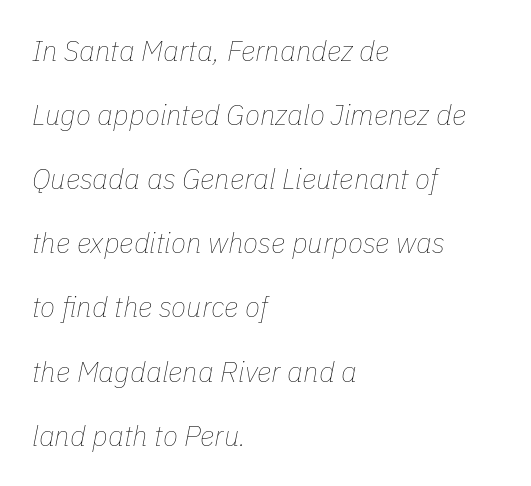
The letters look calm and open, with moderate or lighter stems. The rendering uses natural spacing where letterforms have individual widths. Each row of text sits above clean, open space. Glyph-to-glyph distance matches everyday printed text.
